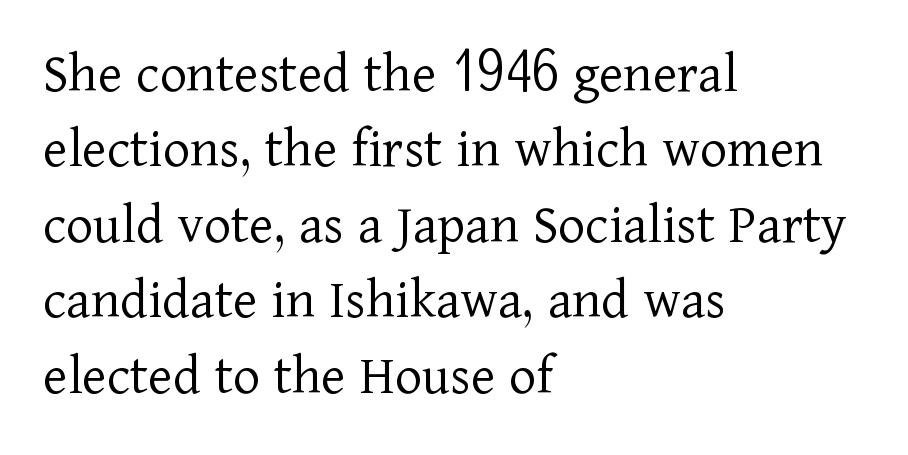
The compositor pushed each line to the left boundary. Every stem runs plumb, perpendicular to the baseline. The passage shown is typed in a proportional face where columns would drift. Honestly, the row spacing looks completely unremarkable. What kind of face is this? One with serifs.
